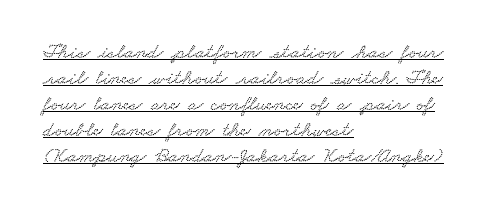
The image shows 21 px text type; set left-aligned, line spacing 1.24x, normal letter spacing, underlined.
